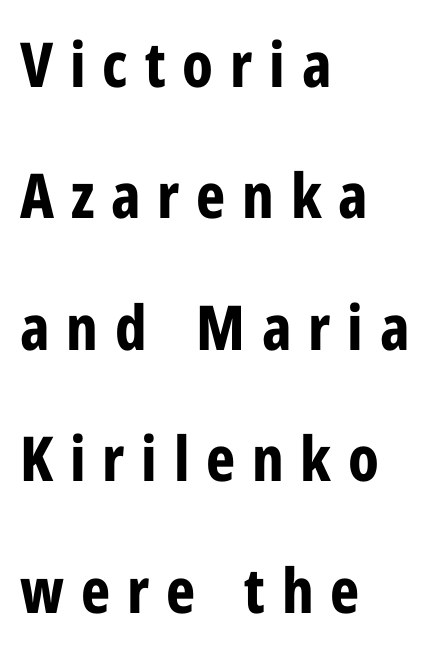
In terms of letterform style, serifs are entirely absent. It's the straight-up-and-down kind of type. You could fit nearly another row in the gap between these rows. The typesetter chose a ragged-right arrangement here. The passage shown is typed in a proportional face where columns would drift.
